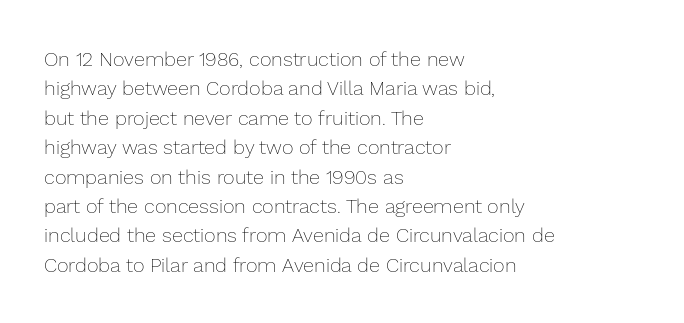
Look at the tracking — it's just the regular setting, nothing added. This sample keeps an unexceptional amount of space between lines. A typesetter would mark this as roman, not italic. Each row of text sits above clean, open space. Ink coverage per letter is moderate at most. This rendering uses left alignment, leaving the right contour irregular.
